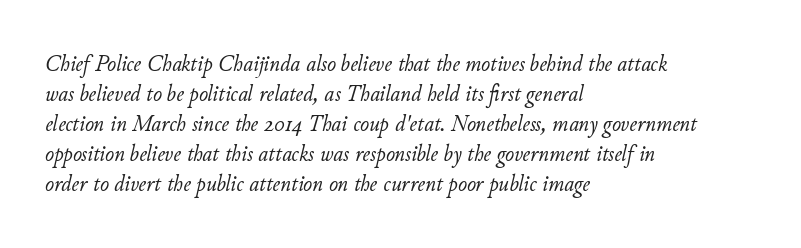
Casual observation: everything's shoved over to the left. Each new line begins a customary step beneath the previous one. Vertical stems look standard width or narrower in stroke. Descender tails drop into unmarked territory. The whole block is typeset with a tilt.
